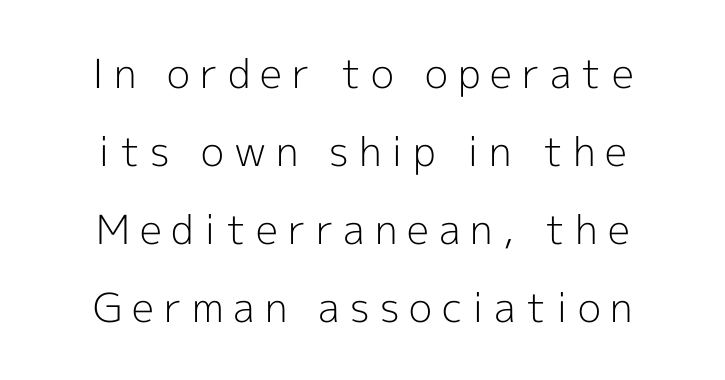
Q: Is the text bold? A: No.
Q: Is the text italic (slanted)? A: No, it is upright.
Q: Is the typeface a serif or a sans-serif typeface? A: Sans-serif.
Q: Is the text underlined? A: No.
Q: How is the paragraph aligned? A: Centered.
Q: Is the spacing between letters normal or unusually wide? A: Unusually wide.
Q: Is the spacing between lines tight, normal or loose? A: Loose.
Q: Width (condensed, normal, or wide)? A: Normal.
Q: x-height? A: Medium.
Q: Monospaced? A: No.
